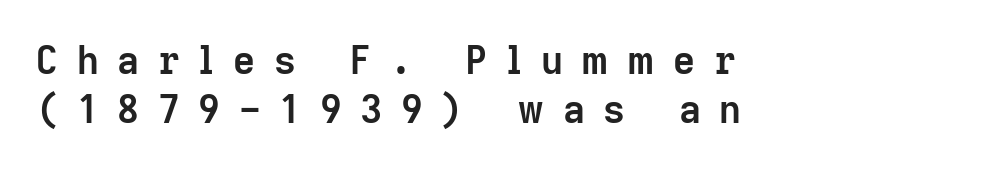
A typesetter would call this leading conventional body-copy spacing. Reading down the block, your eye returns to a fixed left position each line. Here the designer chose a conventional face with non-uniform glyph widths. These lines were composed using upright roman letters. The specimen omits any rule beneath the text block's lines.
